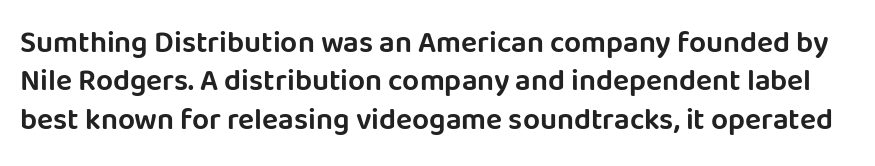
{"serif": "no", "italic": "no", "width": "normal", "stroke_contrast": "low", "x_height": "large", "monospaced": "no", "underline": "no", "line_spacing": "normal", "line_spacing_ratio": 1.28, "letter_spacing": "normal", "letter_spacing_em": 0.0, "glyph_px": 30}
